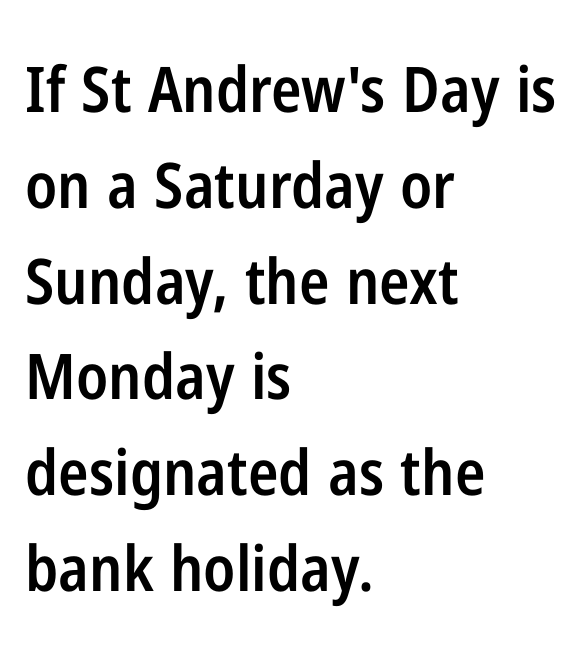
In terms of leading, this rendering sits right in the middle. Proportional: the letters do not fall into vertical columns. Letters rest on an invisible, unmarked baseline. No extra tracking has been applied to these lines.
